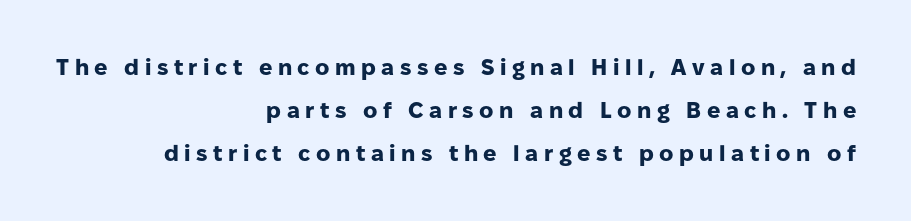
Loose tracking; the words dissolve into strings of separated letters. Thick stems and heavy bowls — unmistakably bold. Horizontally, the lines are justified to the trailing edge only. The type sits square on the baseline with zero lean. The words here are not underlined. Successive baselines arrive slowly, with a big drop between each.
